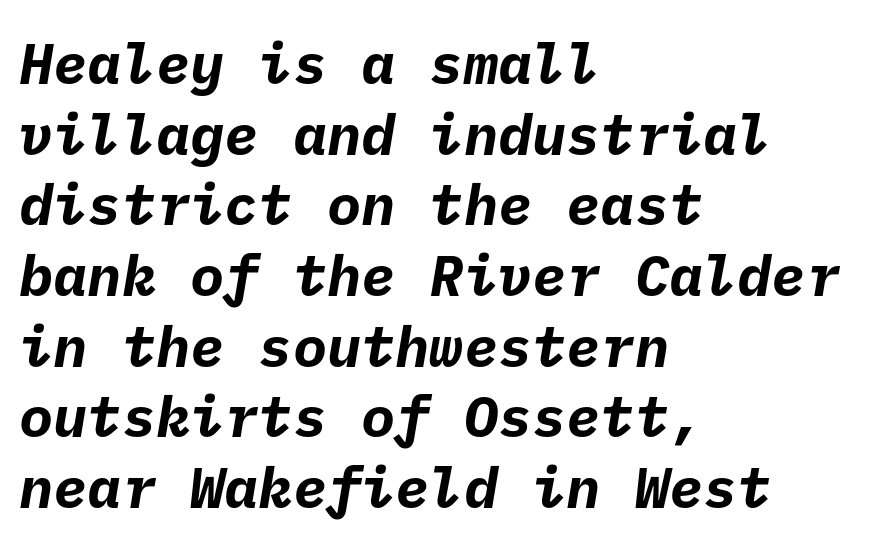
{"serif": "no", "bold": "yes", "weight": "bold", "width": "normal", "stroke_contrast": "low", "x_height": "medium", "underline": "no", "align": "left", "line_spacing_ratio": 1.24, "letter_spacing": "normal", "letter_spacing_em": 0.0, "glyph_px": 57}
